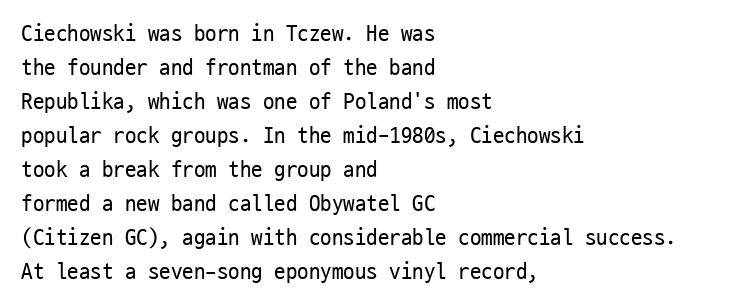
The type sits square on the baseline with zero lean. Stem width sits at or under what a default text font uses. Horizontally, the lines are justified to the leading edge only. This sample keeps an unexceptional amount of space between lines. The space beneath each line is pristine and unruled. There is no visible air inserted between adjacent glyphs.
